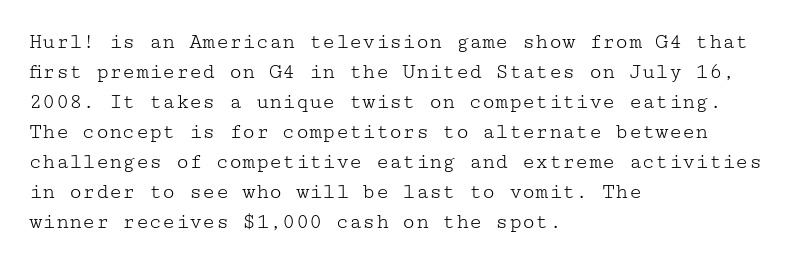
Reading down the column, the eye jumps a familiar distance to each next line. Left-aligned paragraph, ragged on the right. Check under the words: just untouched page. Nope, not italic — everything's standing straight.
